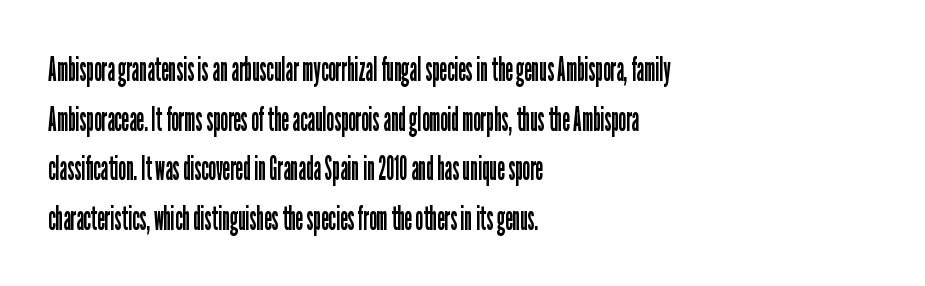
Q: Is the text bold? A: No.
Q: Is the text italic (slanted)? A: No, it is upright.
Q: Is the typeface a serif or a sans-serif typeface? A: Sans-serif.
Q: Is the text underlined? A: No.
Q: How is the paragraph aligned? A: Left-aligned.
Q: Is the spacing between letters normal or unusually wide? A: Normal.
Q: Is the spacing between lines tight, normal or loose? A: Normal.
Q: Width (condensed, normal, or wide)? A: Condensed.
Q: Stroke contrast? A: Low.
Q: x-height? A: Medium.
Q: Monospaced? A: No.
